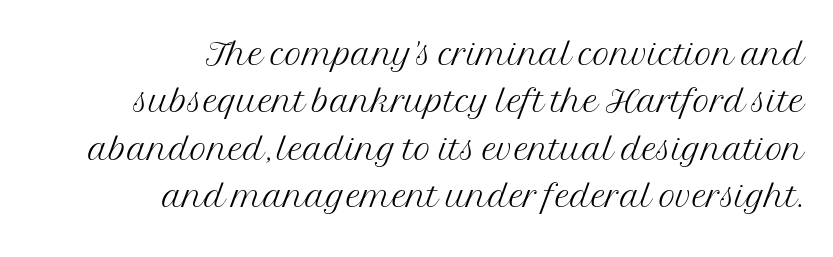
Each letter keeps its own natural width here, so spacing adapts to shape. This rendering employs a face with finishing strokes, i.e., a serif. Is there much room between lines? No — they nearly touch.
